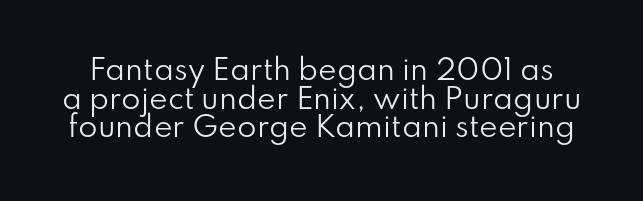
The passage shown is not bold in any degree. Is this a fixed-width face? No — the glyphs have proportional, varying widths. This block would grow much taller if given ordinary leading; it's compressed now. Plain, unruled lines of type. The letterforms sit shoulder to shoulder at normal distance. What kind of face is this? One without serifs — a sans.
